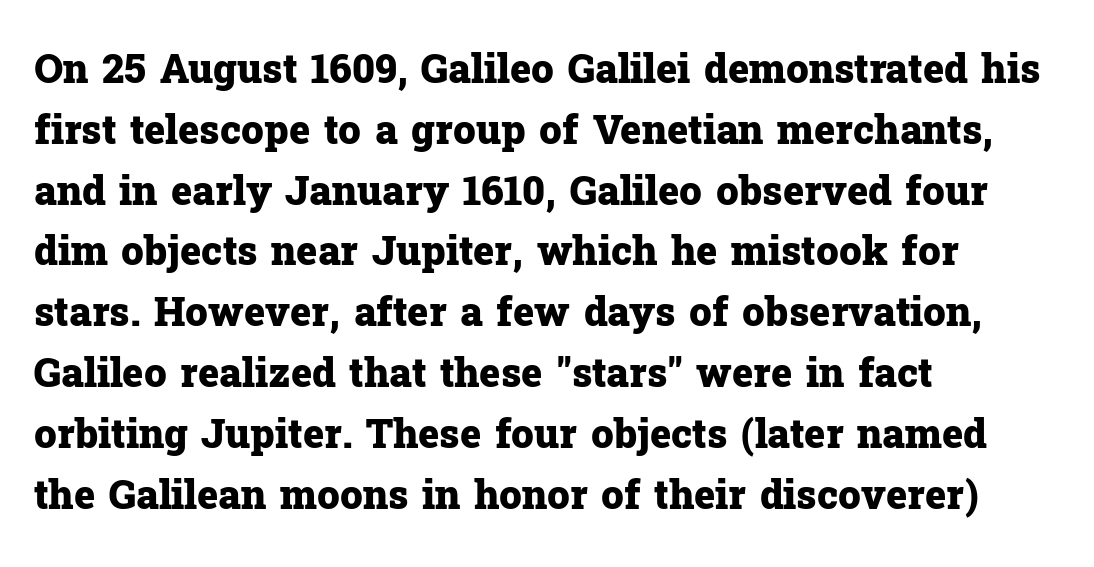
The image shows 40 px heavy serif type, upright; set left-aligned, normal line spacing (1.52x), normal letter spacing, not underlined; low stroke contrast and a medium x-height.
